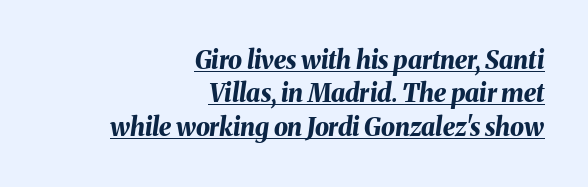
Where is the straight margin? On the right. Students, observe: this is what conventionally led text looks like. These characters rest on top of a visible drawn line. Tracking here is standard; glyphs follow each other at the usual distance. Would a proofreader flag this as italicized? Yes.
